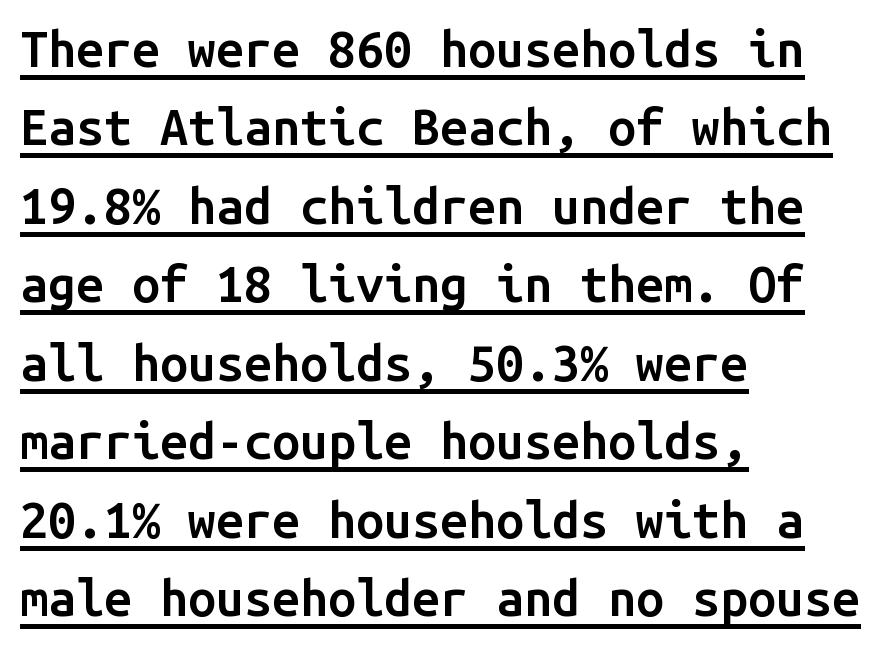
{"serif": "no", "italic": "no", "bold": "semi", "weight": "semibold", "width": "normal", "stroke_contrast": "low", "x_height": "medium", "monospaced": "yes", "underline": "yes", "align": "left", "line_spacing": "normal", "line_spacing_ratio": 1.57, "letter_spacing": "normal", "letter_spacing_em": 0.0, "glyph_px": 50}
